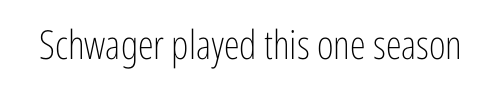
The image shows 40 px light, condensed sans-serif type, upright; set normal letter spacing, not underlined; low stroke contrast and a medium x-height.
